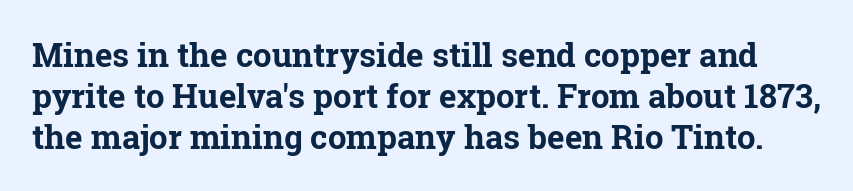
Q: Is the text bold? A: Yes.
Q: Is the text italic (slanted)? A: No, it is upright.
Q: Is the typeface a serif or a sans-serif typeface? A: Serif.
Q: Is the text underlined? A: No.
Q: Is the spacing between letters normal or unusually wide? A: Normal.
Q: Is the spacing between lines tight, normal or loose? A: Normal.
Q: Width (condensed, normal, or wide)? A: Normal.
Q: Stroke contrast? A: Low.
Q: x-height? A: Medium.
Q: Monospaced? A: No.
